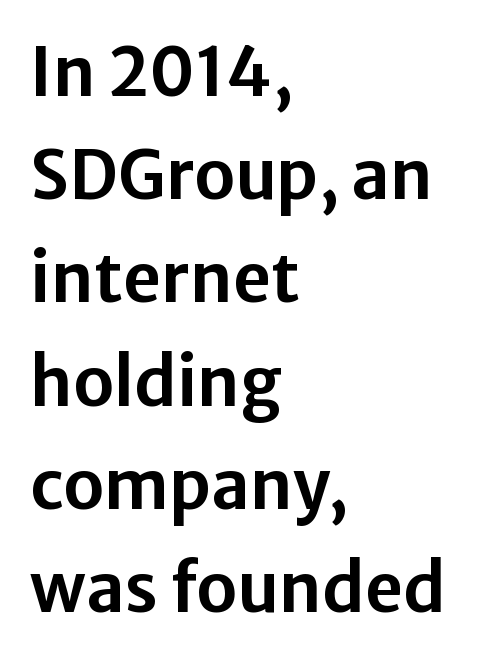
The image shows 67 px sans-serif type, upright; set left-aligned, normal line spacing (1.54x), normal letter spacing, not underlined; low stroke contrast and a medium x-height.
